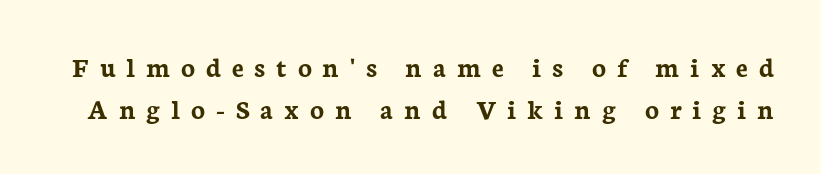
The image shows 29 px semibold serif type, upright; set normal line spacing (1.46x), unusually wide letter spacing (+0.37 em), not underlined; low stroke contrast and a medium x-height.
